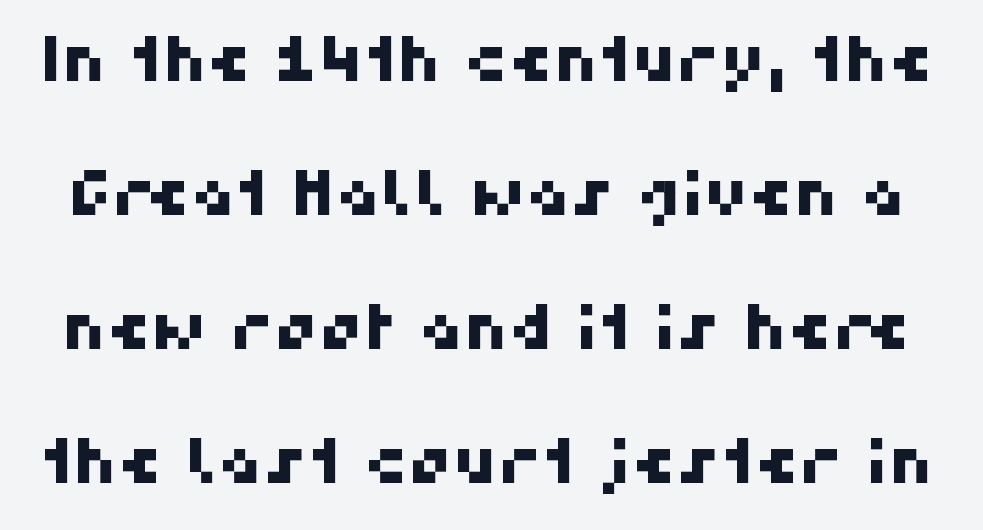
The space between consecutive lines is lavish. Anything drawn beneath the words? Only blank space. Stroke terminals: plain, sans-serif. Is this a fixed-width face? No — the glyphs have proportional, varying widths. Standard letterfit; no display-style spreading of the glyphs.
